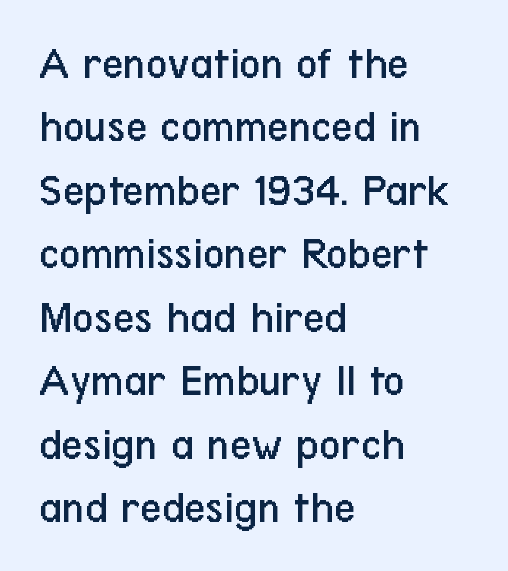
{"serif": "no", "italic": "no", "bold": "no", "weight": "regular", "width": "condensed", "stroke_contrast": "low", "x_height": "medium", "monospaced": "no", "underline": "no", "align": "left", "line_spacing": "normal", "line_spacing_ratio": 1.35, "letter_spacing": "normal", "letter_spacing_em": 0.0, "glyph_px": 47}
